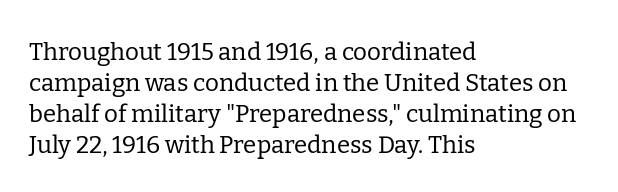
Q: Is the text bold? A: No.
Q: Is the text italic (slanted)? A: No, it is upright.
Q: Is the text underlined? A: No.
Q: How is the paragraph aligned? A: Left-aligned.
Q: Is the spacing between letters normal or unusually wide? A: Normal.
Q: Is the spacing between lines tight, normal or loose? A: Normal.
